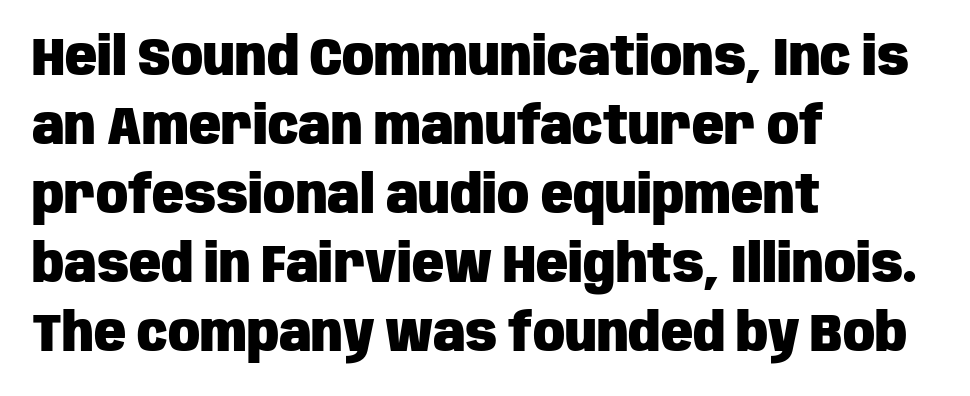
The image shows 53 px heavy, condensed sans-serif type, upright; set left-aligned, normal line spacing (1.3x), normal letter spacing, not underlined; low stroke contrast and a large x-height.
